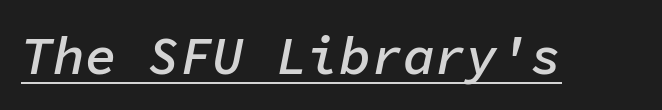
Here the designer chose a console-style face with uniform glyph widths. Is the letter spacing exaggerated? No — it looks like the ordinary default. Weight check: semibold — heavier than regular, not quite bold. This is oblique type, the kind used for emphasis or titles. Compared with undecorated copy, this sample adds a rule below the words.
